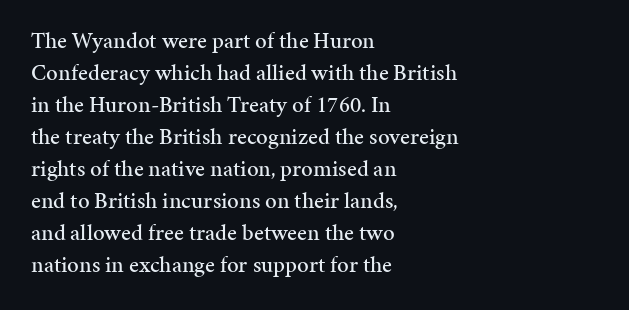
Q: Is the text italic (slanted)? A: No, it is upright.
Q: Is the text underlined? A: No.
Q: How is the paragraph aligned? A: Left-aligned.
Q: Is the spacing between letters normal or unusually wide? A: Normal.
Q: Is the spacing between lines tight, normal or loose? A: Normal.
